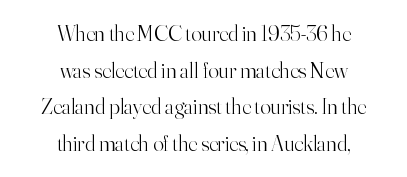
The image shows 22 px text type, upright; set centered, normal line spacing (1.67x), normal letter spacing, not underlined.
